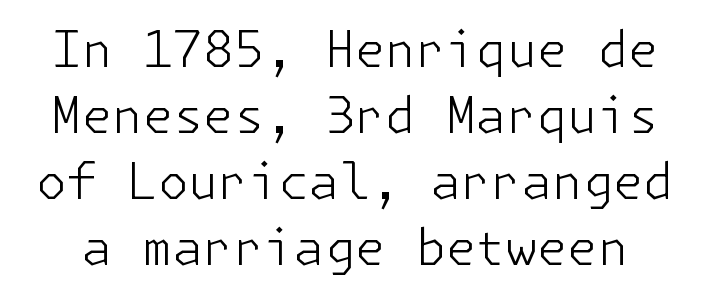
{"serif": "no", "italic": "no", "bold": "no", "weight": "light", "width": "normal", "stroke_contrast": "low", "x_height": "medium", "underline": "no", "line_spacing": "normal", "line_spacing_ratio": 1.35, "letter_spacing": "normal", "letter_spacing_em": 0.0, "glyph_px": 49}
